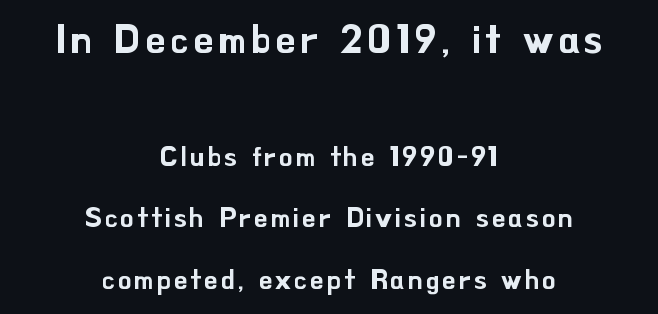
{"serif": "no", "italic": "no", "width": "normal", "stroke_contrast": "low", "x_height": "small", "monospaced": "no", "underline": "no", "align": "center", "line_spacing": "loose", "line_spacing_ratio": 2.29, "larger_block": "first", "size_ratio": 1.48, "glyph_px": 40}
